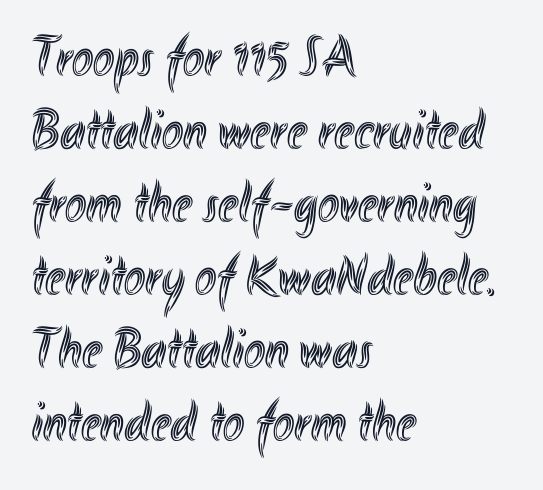
Glance below the letters and you will spot only blank space. The ragged edge is on the right, which tells us the setting is flush left. The letters advance in unequal steps, a hallmark of proportional type. What stands out about the letter spacing? Nothing — it is the standard amount. Vertically, the passage feels balanced, rows spaced as you'd expect.
